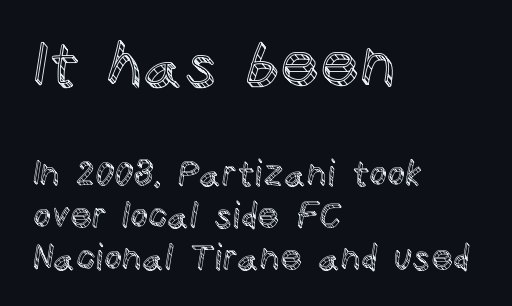
{"width": "normal", "x_height": "large", "monospaced": "no", "underline": "no", "align": "left", "line_spacing_ratio": 1.19, "letter_spacing": "normal", "letter_spacing_em": 0.0, "larger_block": "first", "size_ratio": 1.77, "glyph_px": 62}
